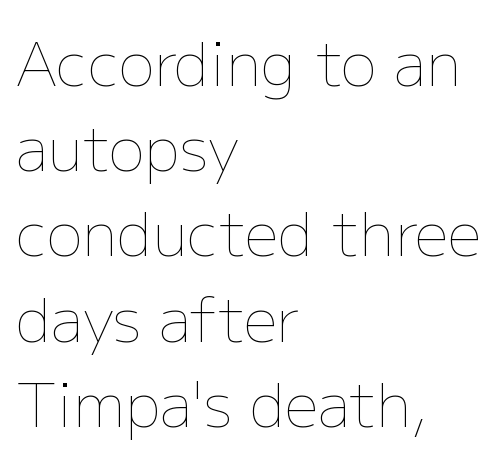
The image shows 60 px thin type, upright; set left-aligned, normal line spacing (1.42x), normal letter spacing, not underlined; low stroke contrast and a medium x-height.
